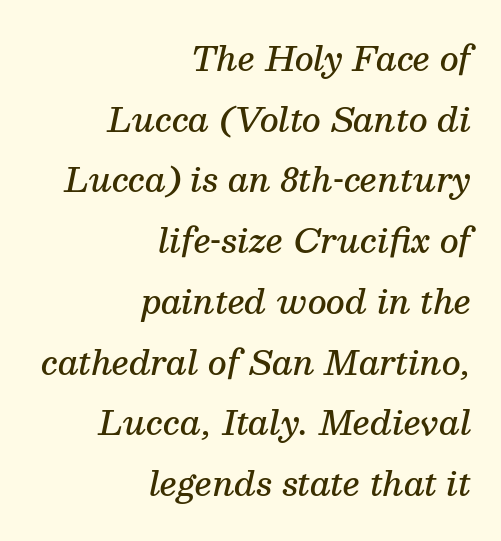
Q: Is the text bold? A: Semi-bold.
Q: Is the text italic (slanted)? A: Yes, it leans right by about 13 degrees.
Q: Is the typeface a serif or a sans-serif typeface? A: Serif.
Q: Is the text underlined? A: No.
Q: How is the paragraph aligned? A: Right-aligned.
Q: Is the spacing between letters normal or unusually wide? A: Normal.
Q: Width (condensed, normal, or wide)? A: Normal.
Q: Stroke contrast? A: Medium.
Q: x-height? A: Medium.
Q: Monospaced? A: No.
